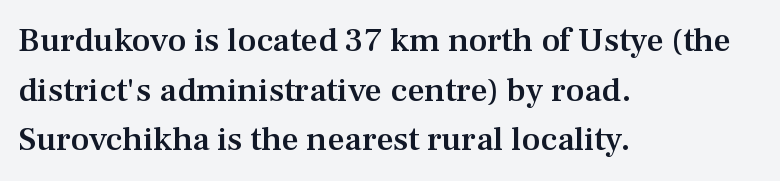
The glyphs in this specimen are seriffed. One-word summary of the alignment: left. The passage shown stacks its lines at a standard gap. A typesetter would call this proportional, since set widths differ per character. Standard letterfit; no display-style spreading of the glyphs.
